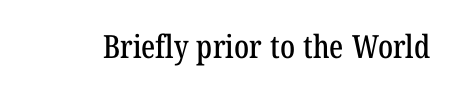
Here the designer chose a conventional face with non-uniform glyph widths. The rendering keeps characters at their native spacing. The passage shown is typeset with a serif family. Honestly, there is no underline to notice here at all.
